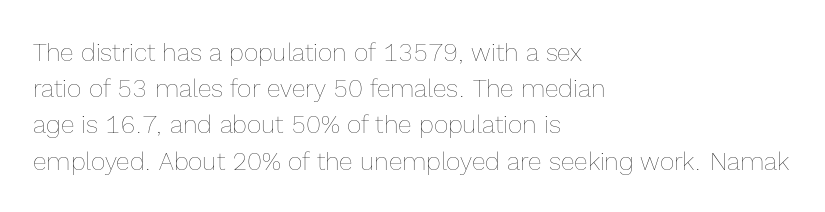
Q: Is the text bold? A: No.
Q: Is the text italic (slanted)? A: No, it is upright.
Q: Is the text underlined? A: No.
Q: How is the paragraph aligned? A: Left-aligned.
Q: Is the spacing between letters normal or unusually wide? A: Normal.
Q: Is the spacing between lines tight, normal or loose? A: Normal.
